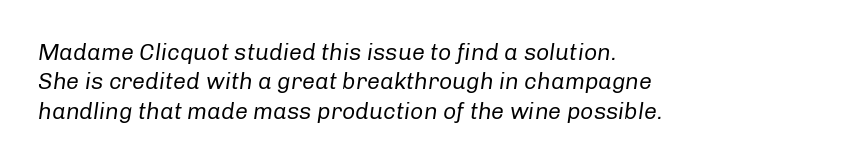
Summary of vertical rhythm: regular, with standard interline spacing. Stems and bowls with no extra thickness — not bold. Short note: letters normally spaced. Beneath every word, the page is bare. The rendering anchors every line to the left-hand side. Rendered with sloped, italic letterforms.
